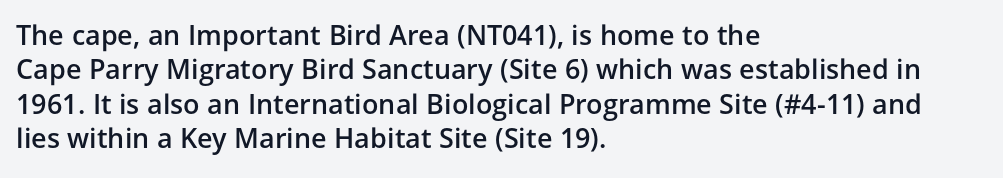
The image shows 27 px text type, upright; set left-aligned, normal line spacing (1.27x), normal letter spacing, not underlined.
